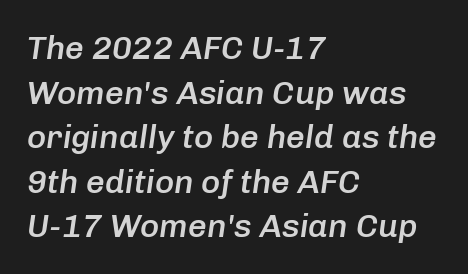
The image shows 33 px semibold type, italic (leaning right); set left-aligned, normal line spacing (1.35x), normal letter spacing, not underlined; low stroke contrast and a medium x-height.
